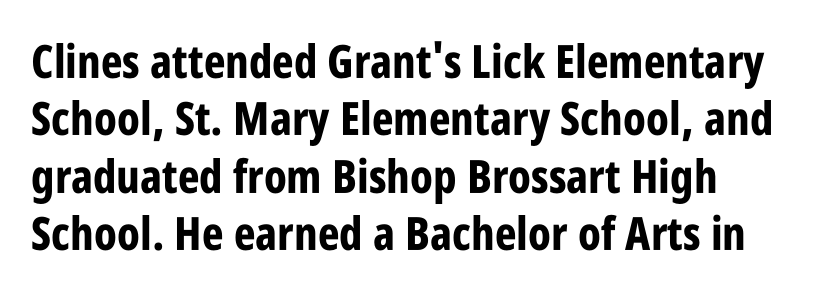
The baseline area is clear. Is the letter spacing exaggerated? No — it looks like the ordinary default. The letters stand straight up with perfectly vertical stems. Regular leading. The setting favours the left margin, as ordinary paragraphs usually do.
